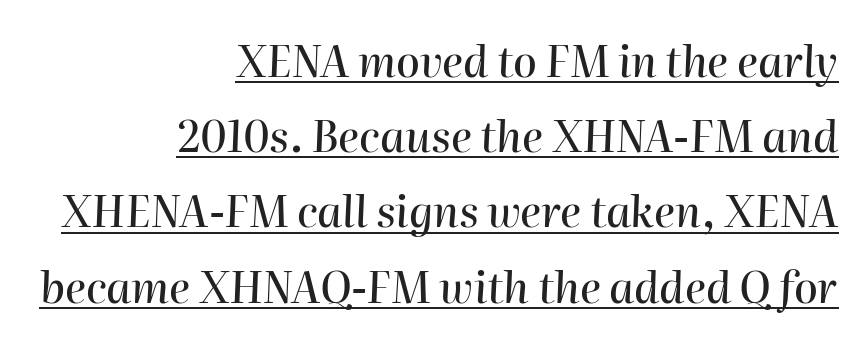
The image shows 43 px text type, italic (leaning right); set right-aligned, line spacing 1.75x, normal letter spacing, underlined; high stroke contrast and a medium x-height.
